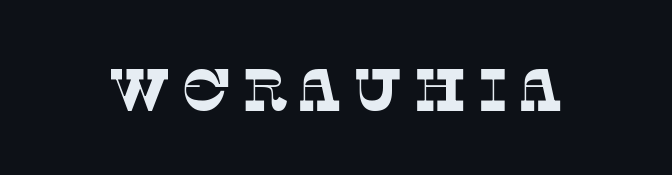
Q: Is the text bold? A: No.
Q: Is the typeface a serif or a sans-serif typeface? A: Serif.
Q: Is the text underlined? A: No.
Q: Width (condensed, normal, or wide)? A: Normal.
Q: Stroke contrast? A: Low.
Q: x-height? A: Large.
Q: Monospaced? A: No.
